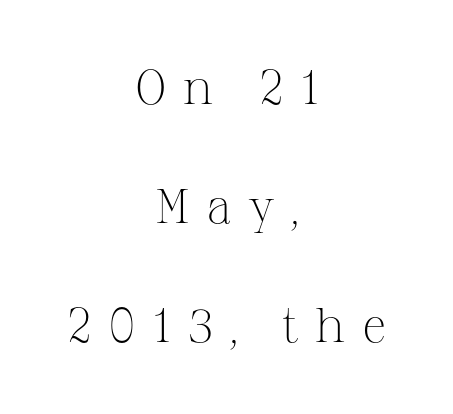
The image shows 48 px light serif type, upright; set centered, loose line spacing (2.48x), unusually wide letter spacing (+0.34 em), not underlined; medium stroke contrast and a medium x-height.
